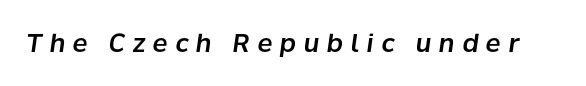
{"italic": "yes", "lean": "right", "slant_degrees": 8, "underline": "no", "letter_spacing": "wide", "letter_spacing_em": 0.3, "glyph_px": 25}
